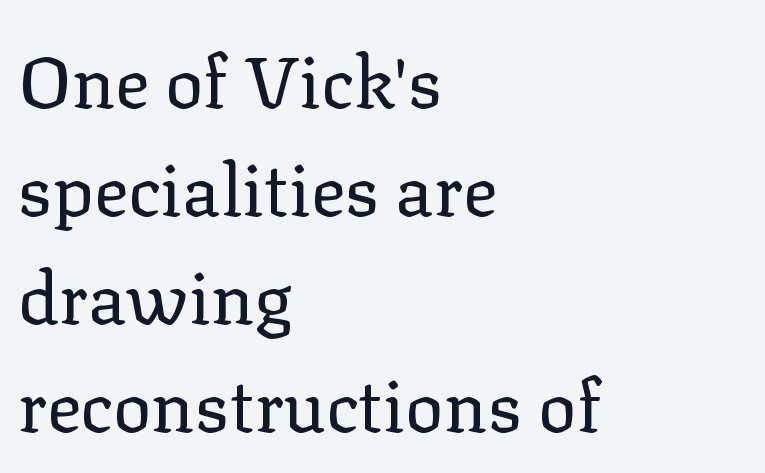
The image shows 72 px regular-weight serif type, upright; set left-aligned, normal line spacing (1.5x), normal letter spacing, not underlined; low stroke contrast and a medium x-height.
